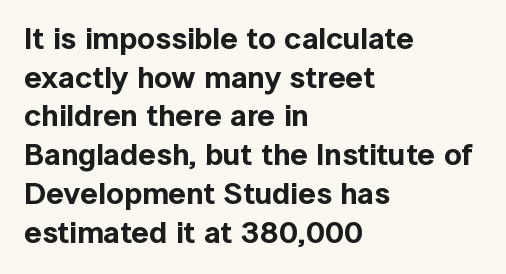
Q: Is the text italic (slanted)? A: No, it is upright.
Q: Is the typeface a serif or a sans-serif typeface? A: Sans-serif.
Q: Is the text underlined? A: No.
Q: How is the paragraph aligned? A: Left-aligned.
Q: Is the spacing between letters normal or unusually wide? A: Normal.
Q: Is the spacing between lines tight, normal or loose? A: Normal.
Q: Width (condensed, normal, or wide)? A: Normal.
Q: x-height? A: Medium.
Q: Monospaced? A: No.
